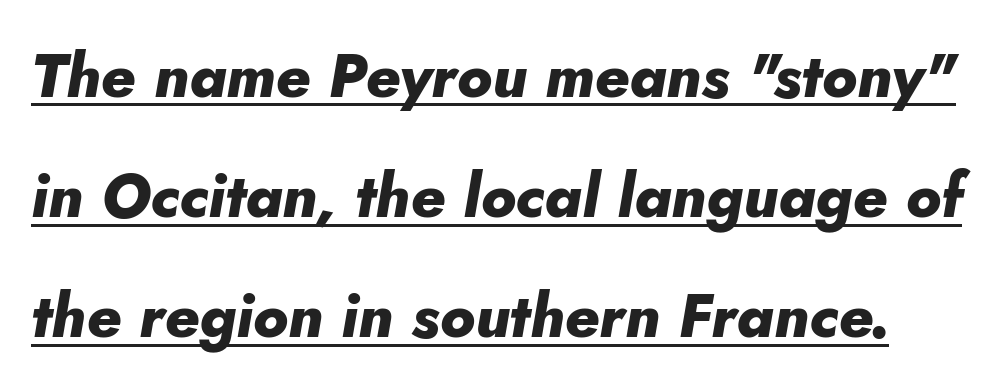
The image shows 61 px heavy type, italic (leaning right); set loose line spacing (1.97x), normal letter spacing, underlined; low stroke contrast and a small x-height.
